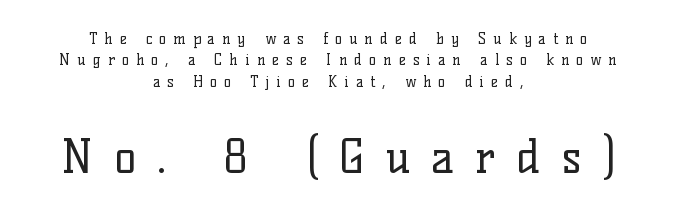
The image shows 45 px regular-weight serif type, upright; set centered, normal line spacing (1.43x), unusually wide letter spacing (+0.47 em), not underlined; the second (bottom) block is 3.0x larger; low stroke contrast and a medium x-height.
